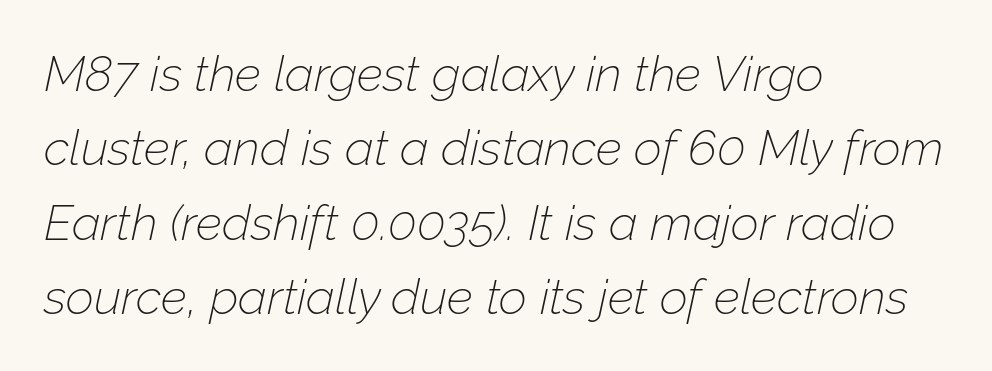
Q: Is the text bold? A: No.
Q: Is the text italic (slanted)? A: Yes, it leans right by about 12 degrees.
Q: Is the text underlined? A: No.
Q: How is the paragraph aligned? A: Left-aligned.
Q: Is the spacing between letters normal or unusually wide? A: Normal.
Q: Is the spacing between lines tight, normal or loose? A: Normal.
Q: Width (condensed, normal, or wide)? A: Normal.
Q: Stroke contrast? A: Low.
Q: x-height? A: Medium.
Q: Monospaced? A: No.
